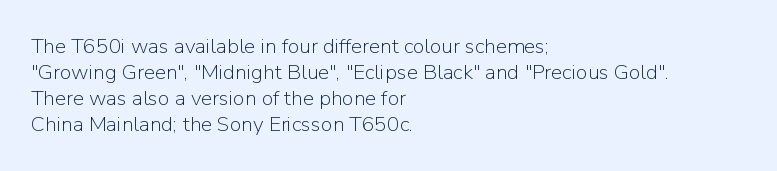
The typography opts for an upright posture over an oblique one. Unmarked baselines from the first word to the last. Students, note that the glyphs here touch the page at normal intervals. Which margin do the lines hug? The left one — the right edge is uneven. The typesetting does not lean heavy: it is not bold.
